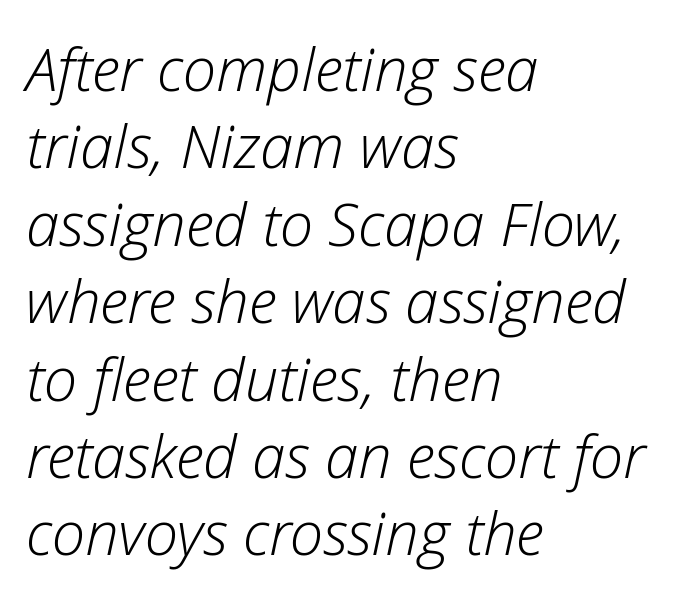
It's the slanting kind of type. Looks like regular typesetting: each glyph gets only the width it needs. Heft: none added — not bold. How are the letters spaced? Ordinarily, with no added tracking. Casual observation: everything's shoved over to the left.
